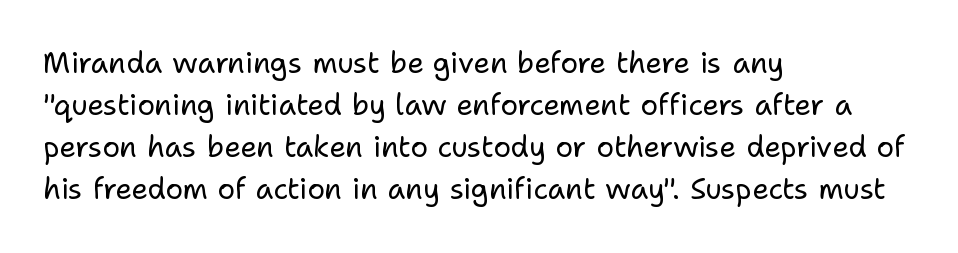
Q: Is the text bold? A: No.
Q: Is the text italic (slanted)? A: No, it is upright.
Q: Is the typeface a serif or a sans-serif typeface? A: Sans-serif.
Q: Is the text underlined? A: No.
Q: How is the paragraph aligned? A: Left-aligned.
Q: Is the spacing between letters normal or unusually wide? A: Normal.
Q: Is the spacing between lines tight, normal or loose? A: Normal.
Q: Width (condensed, normal, or wide)? A: Normal.
Q: Stroke contrast? A: Low.
Q: x-height? A: Medium.
Q: Monospaced? A: No.
